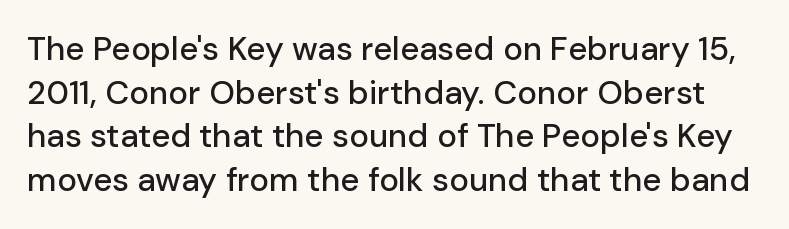
Q: Is the text italic (slanted)? A: No, it is upright.
Q: Is the typeface a serif or a sans-serif typeface? A: Sans-serif.
Q: Is the text underlined? A: No.
Q: Is the spacing between letters normal or unusually wide? A: Normal.
Q: Is the spacing between lines tight, normal or loose? A: Normal.
Q: Width (condensed, normal, or wide)? A: Normal.
Q: Stroke contrast? A: Low.
Q: x-height? A: Medium.
Q: Monospaced? A: No.
